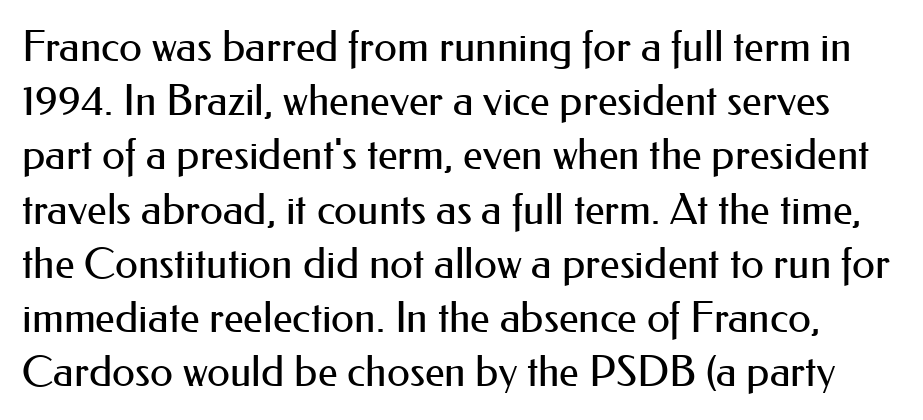
{"serif": "no", "italic": "no", "bold": "no", "weight": "regular", "width": "normal", "stroke_contrast": "medium", "x_height": "small", "monospaced": "no", "underline": "no", "line_spacing": "normal", "line_spacing_ratio": 1.29, "letter_spacing": "normal", "letter_spacing_em": 0.0, "glyph_px": 42}
